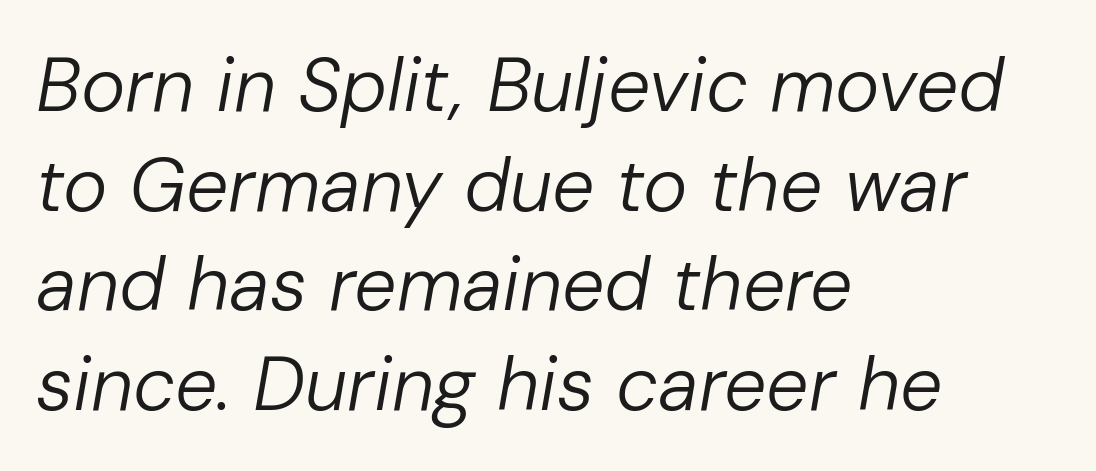
{"italic": "yes", "lean": "right", "slant_degrees": 10, "bold": "no", "weight": "regular", "width": "normal", "stroke_contrast": "low", "x_height": "medium", "monospaced": "no", "underline": "no", "align": "left", "line_spacing": "normal", "line_spacing_ratio": 1.33, "letter_spacing": "normal", "letter_spacing_em": 0.0, "glyph_px": 75}
